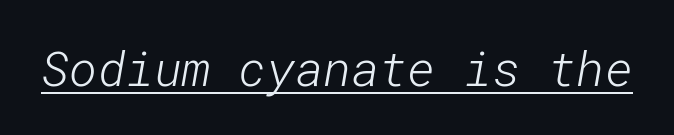
The image shows 48 px light sans-serif type; set normal letter spacing, underlined; low stroke contrast and a medium x-height.
